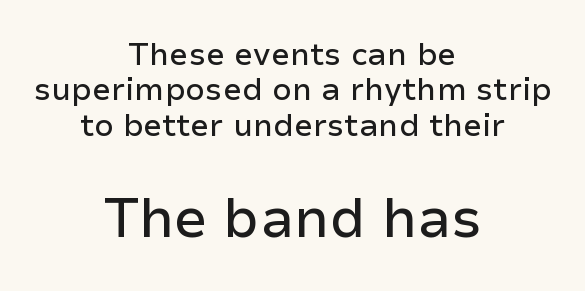
The image shows 54 px sans-serif type, upright; set centered, tight line spacing (1.14x), normal letter spacing, not underlined; the second (bottom) block is 1.74x larger; low stroke contrast and a medium x-height.
